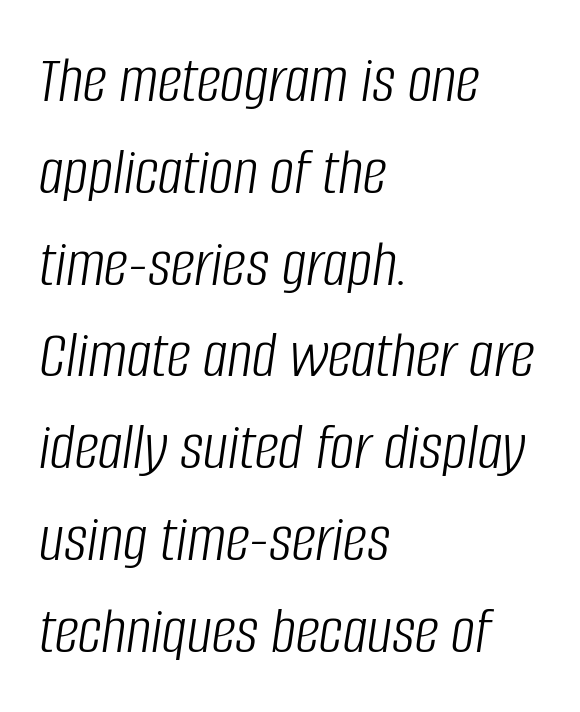
The rendering uses natural spacing where letterforms have individual widths. Interline gaps are of average width in this sample. The rendering keeps characters at their native spacing. The typesetter chose a ragged-right arrangement here. Characters are canted at an angle relative to the baseline's perpendicular.
